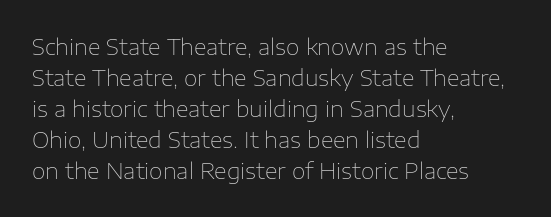
The image shows 22 px text type, upright; set left-aligned, normal line spacing (1.41x), normal letter spacing, not underlined.
